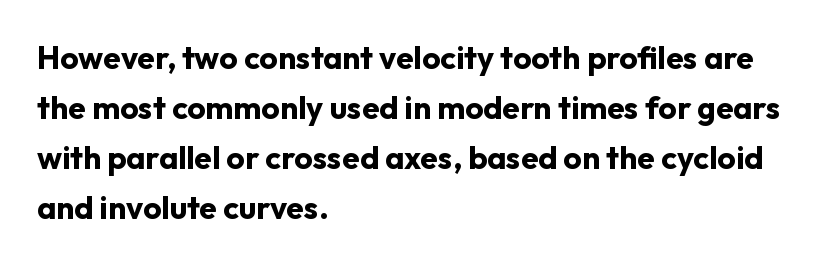
Q: Is the text bold? A: Yes.
Q: Is the text italic (slanted)? A: No, it is upright.
Q: Is the typeface a serif or a sans-serif typeface? A: Sans-serif.
Q: Is the text underlined? A: No.
Q: How is the paragraph aligned? A: Left-aligned.
Q: Is the spacing between letters normal or unusually wide? A: Normal.
Q: Is the spacing between lines tight, normal or loose? A: Normal.
Q: Width (condensed, normal, or wide)? A: Normal.
Q: Stroke contrast? A: Low.
Q: x-height? A: Medium.
Q: Monospaced? A: No.
